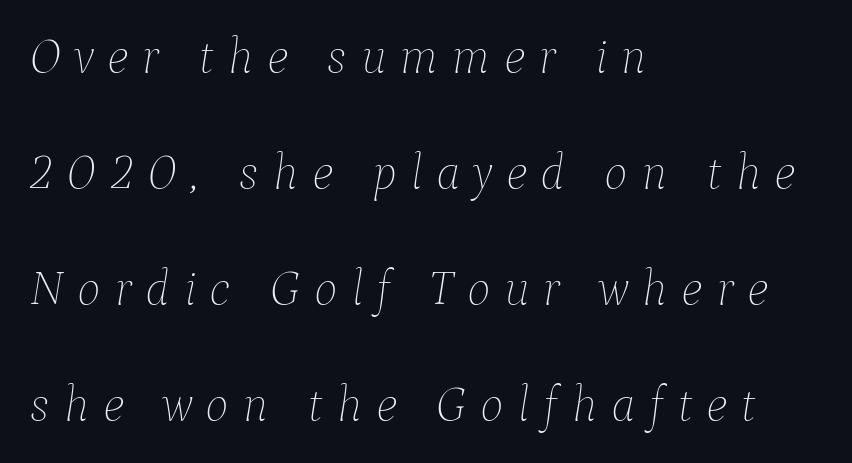
{"italic": "yes", "lean": "right", "slant_degrees": 9, "bold": "no", "weight": "thin", "width": "normal", "stroke_contrast": "low", "x_height": "medium", "monospaced": "no", "underline": "no", "align": "left", "line_spacing": "loose", "line_spacing_ratio": 2.32, "letter_spacing": "wide", "letter_spacing_em": 0.27, "glyph_px": 50}
